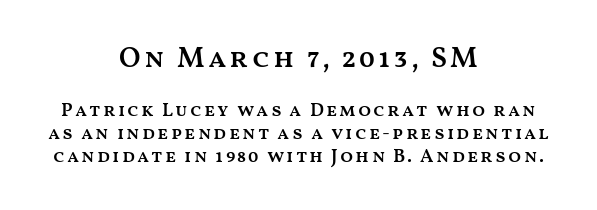
Posture: straight, roman, zero tilt. This is the in-between weight designers call semibold or demi. Quick note: underline off. The paragraph shown floats in the horizontal middle. Type size steps down from the first block to the second.
